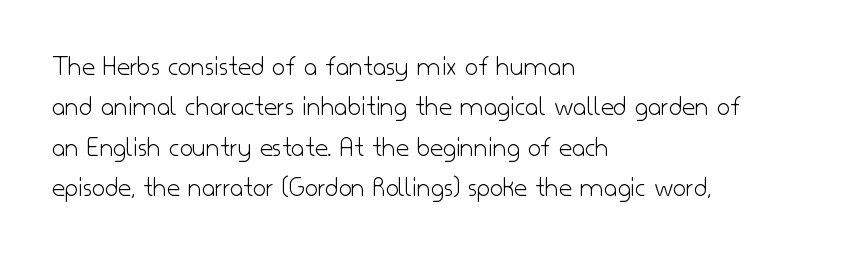
{"serif": "no", "italic": "no", "bold": "no", "weight": "light", "width": "normal", "stroke_contrast": "low", "x_height": "small", "monospaced": "no", "underline": "no", "align": "left", "line_spacing": "normal", "line_spacing_ratio": 1.39, "letter_spacing": "normal", "letter_spacing_em": 0.0, "glyph_px": 29}
